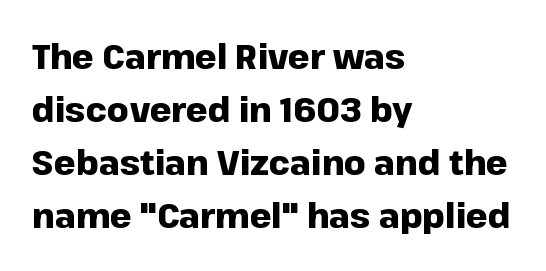
{"serif": "no", "italic": "no", "bold": "yes", "weight": "heavy", "width": "normal", "stroke_contrast": "low", "x_height": "medium", "monospaced": "no", "underline": "no", "align": "left", "line_spacing": "normal", "line_spacing_ratio": 1.56, "letter_spacing": "normal", "letter_spacing_em": 0.0, "glyph_px": 34}
